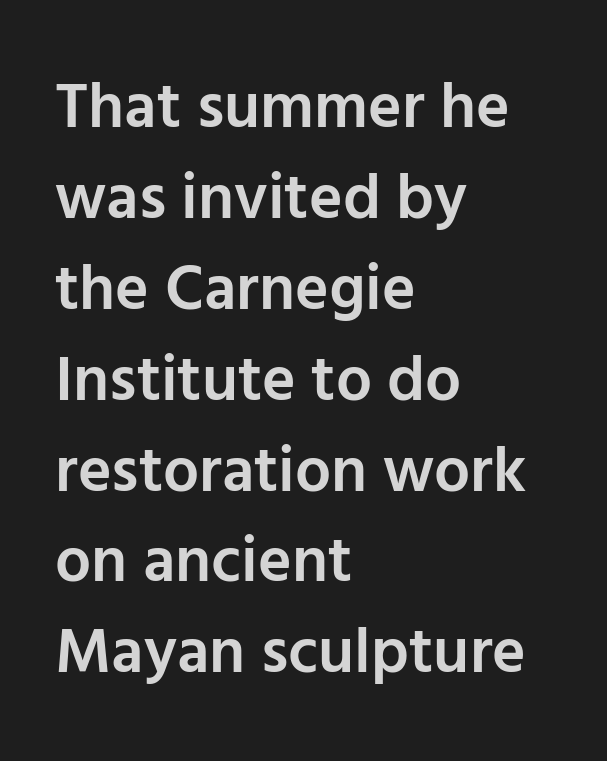
Q: Is the text bold? A: Semi-bold.
Q: Is the text italic (slanted)? A: No, it is upright.
Q: Is the typeface a serif or a sans-serif typeface? A: Sans-serif.
Q: Is the text underlined? A: No.
Q: How is the paragraph aligned? A: Left-aligned.
Q: Is the spacing between letters normal or unusually wide? A: Normal.
Q: Is the spacing between lines tight, normal or loose? A: Normal.
Q: Width (condensed, normal, or wide)? A: Normal.
Q: Stroke contrast? A: Low.
Q: x-height? A: Medium.
Q: Monospaced? A: No.
